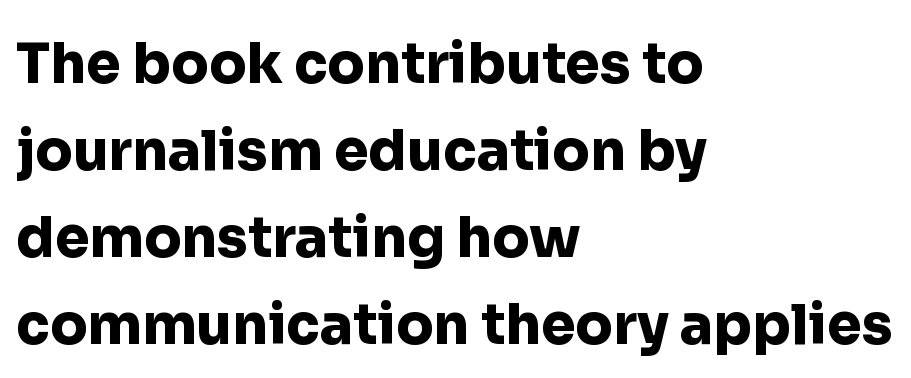
The image shows 55 px heavy sans-serif type, upright; set left-aligned, normal line spacing (1.58x), normal letter spacing, not underlined; low stroke contrast and a medium x-height.
